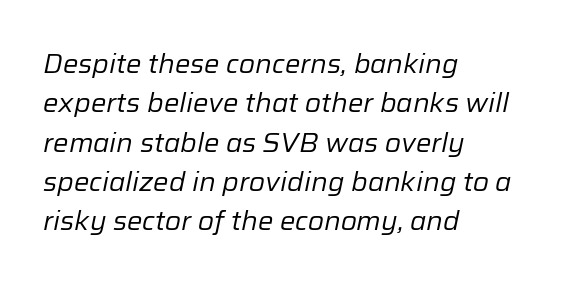
Q: Is the text bold? A: No.
Q: Is the text italic (slanted)? A: Yes, it leans right by about 12 degrees.
Q: Is the text underlined? A: No.
Q: How is the paragraph aligned? A: Left-aligned.
Q: Is the spacing between letters normal or unusually wide? A: Normal.
Q: Is the spacing between lines tight, normal or loose? A: Normal.
